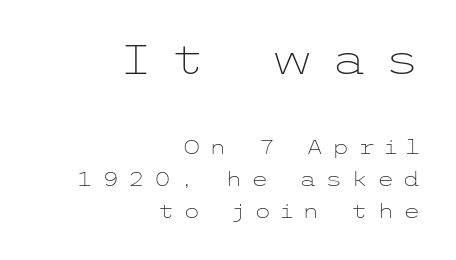
The letters carry no serifs — their stems end cleanly without finishing strokes. Summary of vertical rhythm: regular, with standard interline spacing. The line texture is sparse and dotted thanks to wide tracking. The letters look calm and open, with moderate or lighter stems. The specimen omits any rule beneath the text block's lines.
